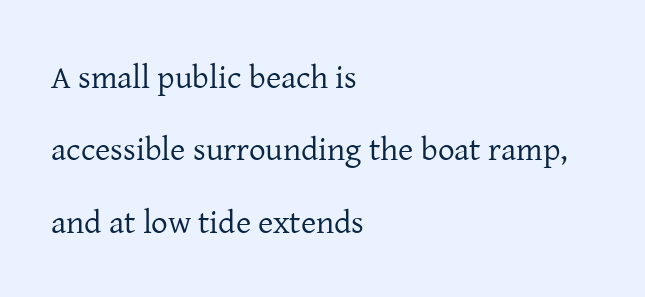
{"serif": "yes", "italic": "no", "bold": "no", "weight": "regular", "width": "normal", "stroke_contrast": "low", "x_height": "medium", "monospaced": "no", "underline": "no", "align": "left", "line_spacing": "loose", "line_spacing_ratio": 2.19, "letter_spacing": "normal", "letter_spacing_em": 0.0, "glyph_px": 33}
